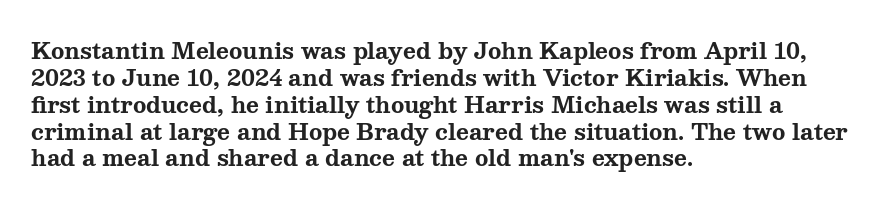
{"italic": "no", "bold": "yes", "underline": "no", "align": "left", "line_spacing_ratio": 1.22, "letter_spacing": "normal", "letter_spacing_em": 0.0, "glyph_px": 22}
